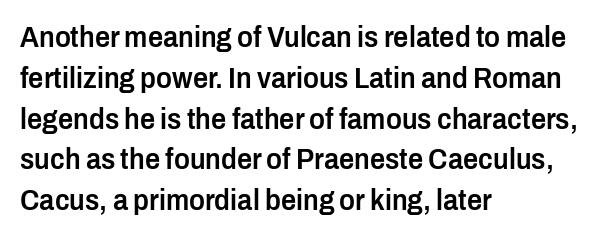
{"serif": "no", "italic": "no", "bold": "semi", "weight": "semibold", "width": "condensed", "stroke_contrast": "low", "x_height": "medium", "monospaced": "no", "underline": "no", "align": "left", "line_spacing": "normal", "line_spacing_ratio": 1.36, "letter_spacing": "normal", "letter_spacing_em": 0.0, "glyph_px": 30}
